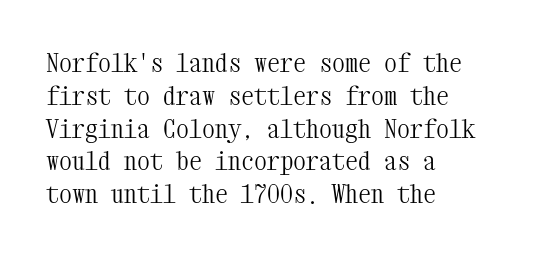
Q: Is the text bold? A: No.
Q: Is the text italic (slanted)? A: No, it is upright.
Q: Is the text underlined? A: No.
Q: How is the paragraph aligned? A: Left-aligned.
Q: Is the spacing between letters normal or unusually wide? A: Normal.
Q: Is the spacing between lines tight, normal or loose? A: Normal.
